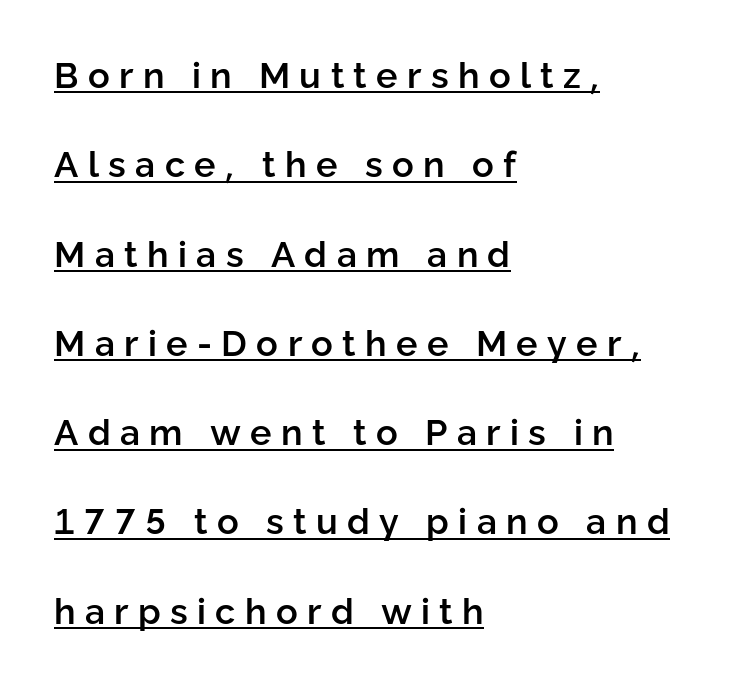
{"serif": "no", "italic": "no", "bold": "semi", "weight": "semibold", "width": "normal", "stroke_contrast": "low", "x_height": "medium", "monospaced": "no", "underline": "yes", "align": "left", "line_spacing": "loose", "line_spacing_ratio": 2.48, "letter_spacing": "wide", "letter_spacing_em": 0.26, "glyph_px": 36}
